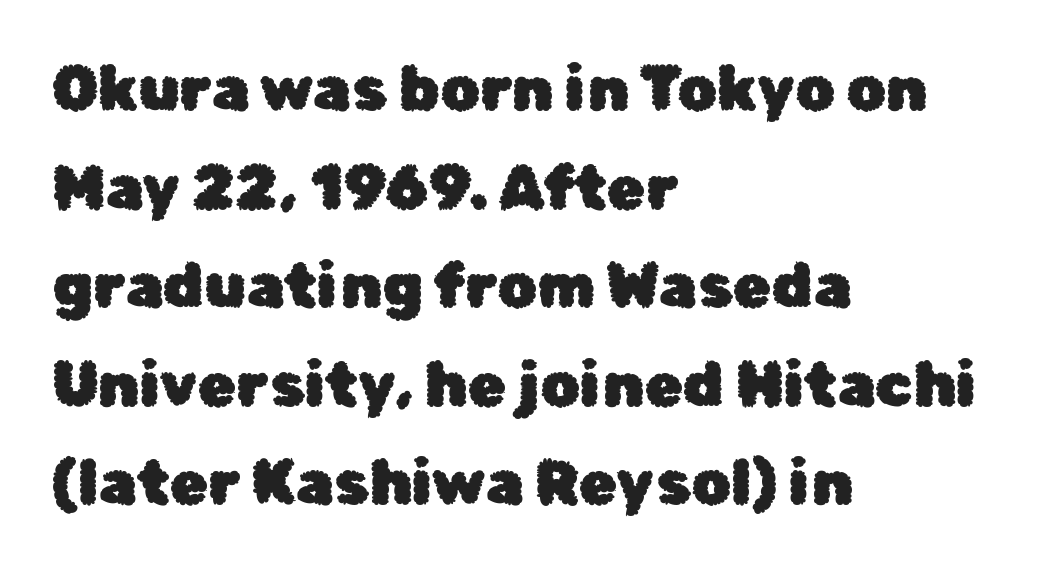
Q: Is the text italic (slanted)? A: No, it is upright.
Q: Is the typeface a serif or a sans-serif typeface? A: Sans-serif.
Q: Is the text underlined? A: No.
Q: How is the paragraph aligned? A: Left-aligned.
Q: Is the spacing between letters normal or unusually wide? A: Normal.
Q: Is the spacing between lines tight, normal or loose? A: Normal.
Q: Width (condensed, normal, or wide)? A: Normal.
Q: Stroke contrast? A: Low.
Q: x-height? A: Medium.
Q: Monospaced? A: No.
